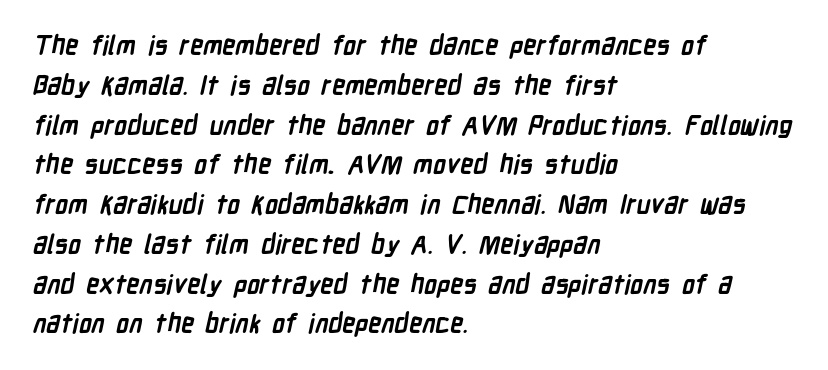
Alignment: flush left. Normally led — the rows are evenly, conventionally spaced. The type is set solid horizontally, with unmodified tracking. Typographic density is high because the face is bold. Check the space under the baseline: it is left empty.
